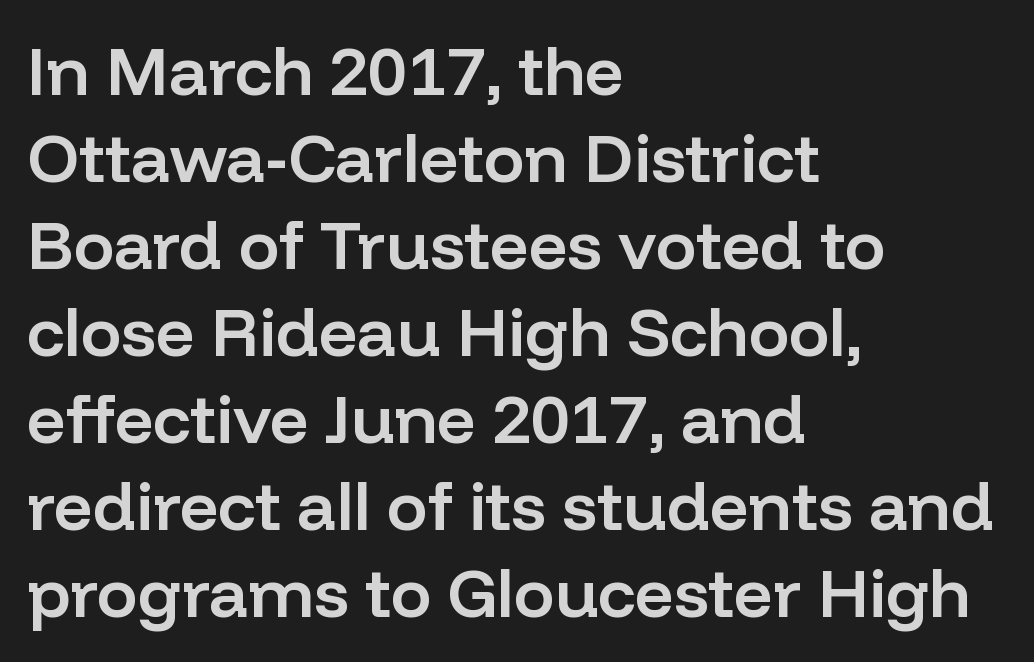
Q: Is the text bold? A: Semi-bold.
Q: Is the text italic (slanted)? A: No, it is upright.
Q: Is the typeface a serif or a sans-serif typeface? A: Sans-serif.
Q: Is the text underlined? A: No.
Q: How is the paragraph aligned? A: Left-aligned.
Q: Is the spacing between letters normal or unusually wide? A: Normal.
Q: Is the spacing between lines tight, normal or loose? A: Normal.
Q: Width (condensed, normal, or wide)? A: Normal.
Q: Stroke contrast? A: Low.
Q: x-height? A: Medium.
Q: Monospaced? A: No.
